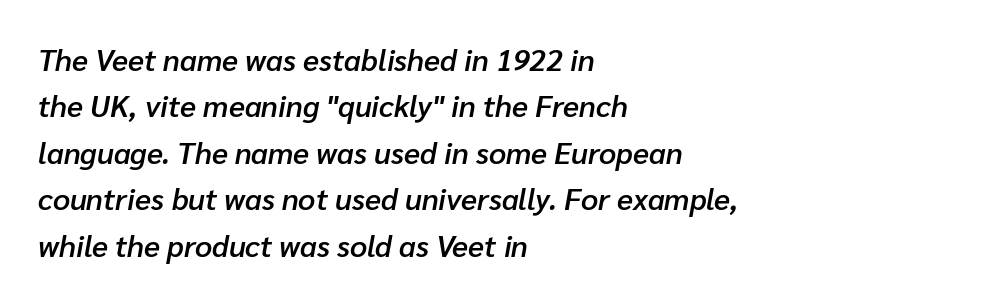
Q: Is the text bold? A: Semi-bold.
Q: Is the text italic (slanted)? A: Yes, it leans right by about 10 degrees.
Q: Is the text underlined? A: No.
Q: How is the paragraph aligned? A: Left-aligned.
Q: Is the spacing between letters normal or unusually wide? A: Normal.
Q: Is the spacing between lines tight, normal or loose? A: Normal.
Q: Width (condensed, normal, or wide)? A: Normal.
Q: Stroke contrast? A: Low.
Q: x-height? A: Medium.
Q: Monospaced? A: No.
